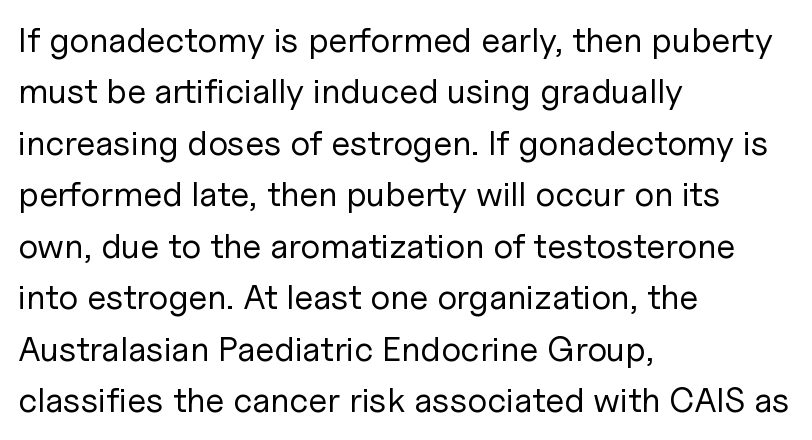
The image shows 35 px regular-weight sans-serif type, upright; set left-aligned, normal line spacing (1.47x), normal letter spacing, not underlined; low stroke contrast and a medium x-height.
